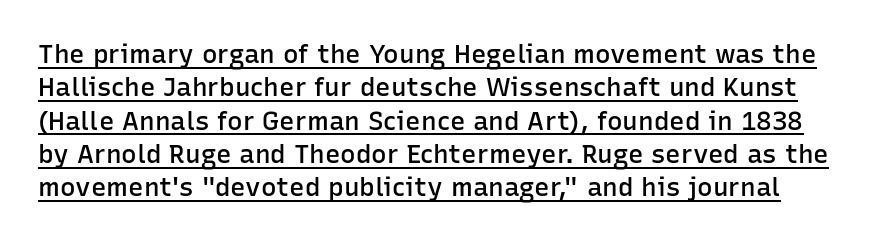
Q: Is the text bold? A: Semi-bold.
Q: Is the text italic (slanted)? A: No, it is upright.
Q: Is the text underlined? A: Yes.
Q: Is the spacing between letters normal or unusually wide? A: Normal.
Q: Is the spacing between lines tight, normal or loose? A: Normal.
